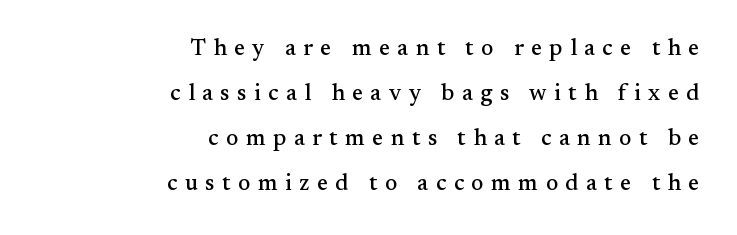
The image shows 23 px text type, upright; set right-aligned, loose line spacing (1.95x), unusually wide letter spacing (+0.33 em), not underlined.
